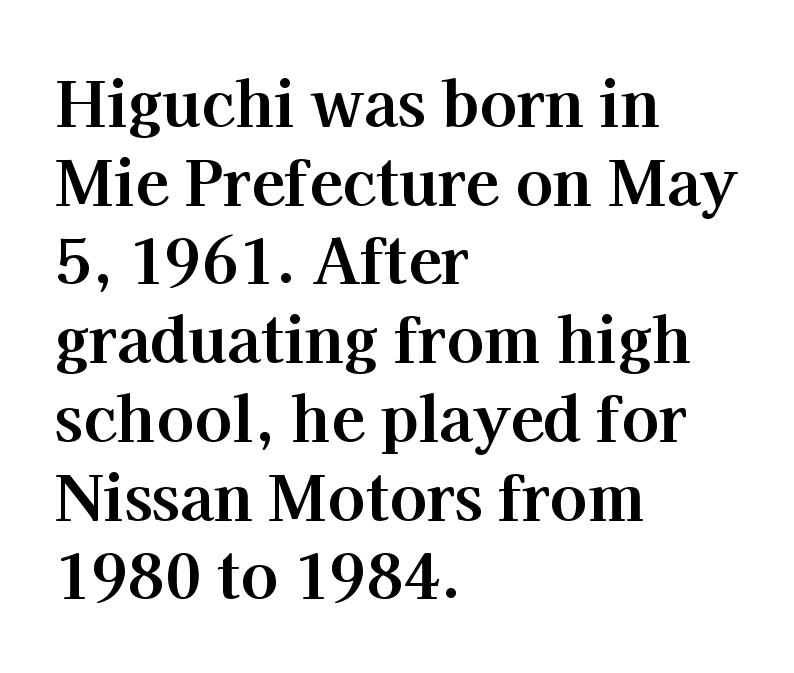
Notice how the passage keeps a crisp vertical edge on the left only. The vertical gap from one line to the next is medium. The font is running at its bold setting. Posture: upright roman. Honestly, the letter spacing is just normal — you wouldn't notice it.
